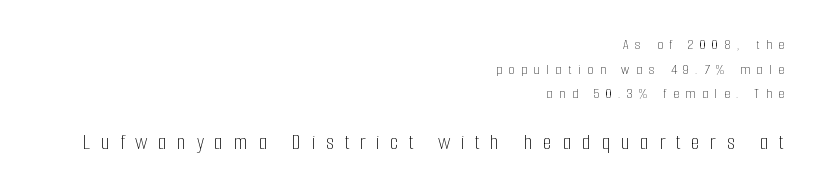
Is there much room between lines? A standard amount, neither cramped nor airy. The designer gave the closing block more size than the opening block. The words here are not underlined. In terms of letterspacing, this is a distinctly airy, spread setting. Is this a heavy cut? Hardly; it is regular or lighter.
